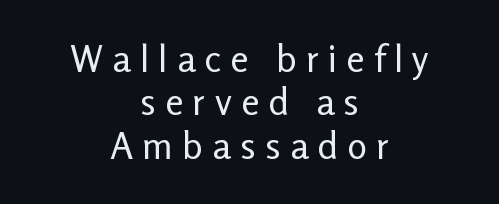
Q: Is the text bold? A: No.
Q: Is the text italic (slanted)? A: No, it is upright.
Q: Is the typeface a serif or a sans-serif typeface? A: Sans-serif.
Q: Is the text underlined? A: No.
Q: How is the paragraph aligned? A: Centered.
Q: Is the spacing between letters normal or unusually wide? A: Unusually wide.
Q: Width (condensed, normal, or wide)? A: Normal.
Q: Stroke contrast? A: Low.
Q: x-height? A: Medium.
Q: Monospaced? A: No.
